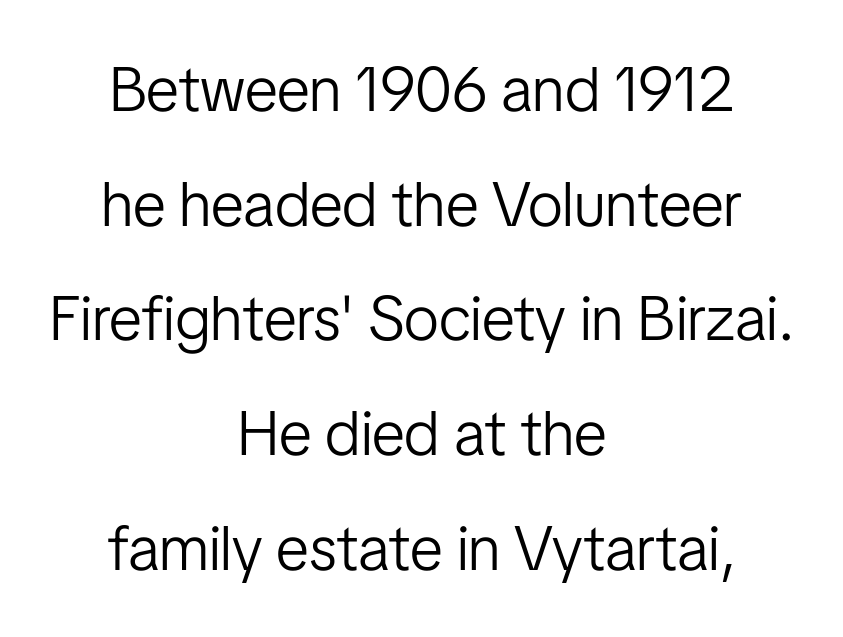
The image shows 63 px light, condensed sans-serif type, upright; set centered, line spacing 1.82x, normal letter spacing, not underlined; low stroke contrast and a medium x-height.
